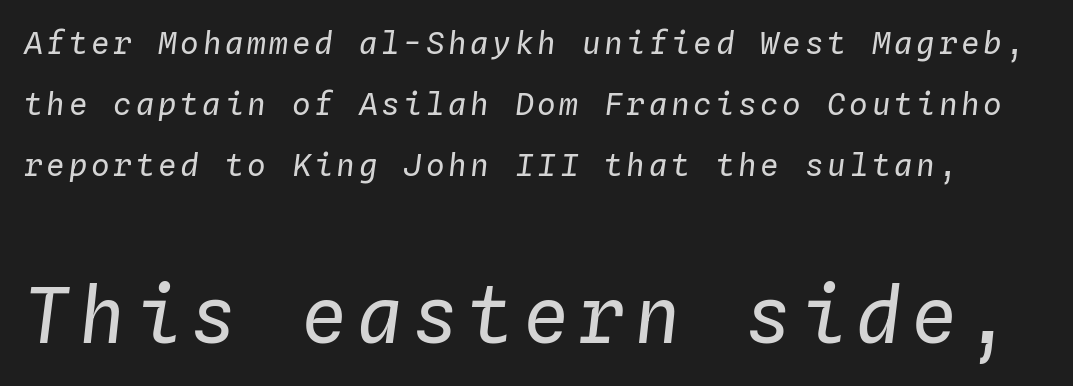
{"italic": "yes", "lean": "right", "slant_degrees": 4, "bold": "no", "weight": "regular", "width": "normal", "stroke_contrast": "low", "x_height": "medium", "monospaced": "yes", "underline": "no", "line_spacing": "loose", "line_spacing_ratio": 1.96, "larger_block": "second", "size_ratio": 2.48, "glyph_px": 77}
